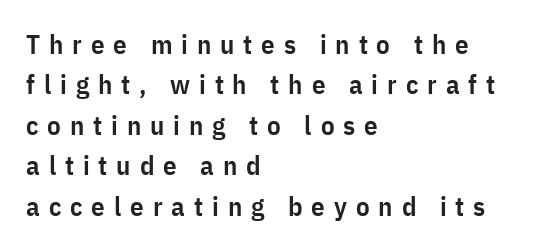
This sample keeps an unexceptional amount of space between lines. As a designer I'd log this as weight 600, semibold. Clear beneath every line of the passage. Quick note: not italic, upright. The ragged edge is on the right, which tells us the setting is flush left. Display-style spreading of the glyphs; the letterfit is very open.
